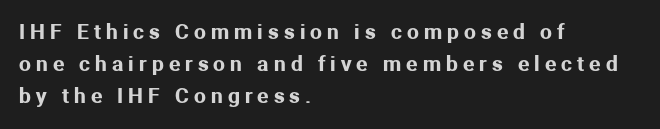
Tracking value appears strongly positive — letters spread wide. Beneath every word, the page is bare. The space between consecutive lines is moderate. The lines in this sample share a left origin and differ only in where they stop.
